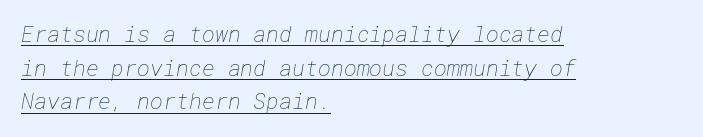
{"bold": "no", "underline": "yes", "align": "left", "line_spacing": "normal", "line_spacing_ratio": 1.53, "letter_spacing": "normal", "letter_spacing_em": 0.0, "glyph_px": 22}
